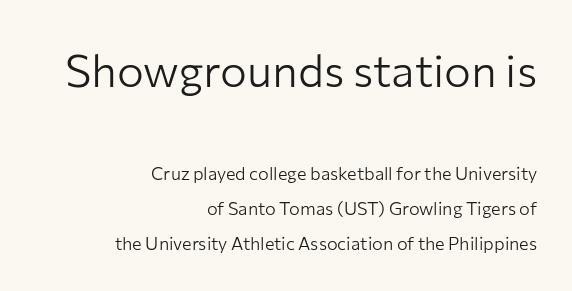
{"serif": "no", "italic": "no", "bold": "no", "weight": "light", "width": "normal", "stroke_contrast": "low", "x_height": "medium", "monospaced": "no", "underline": "no", "align": "right", "line_spacing": "loose", "line_spacing_ratio": 1.95, "letter_spacing": "normal", "letter_spacing_em": 0.0, "larger_block": "first", "size_ratio": 2.5, "glyph_px": 45}
